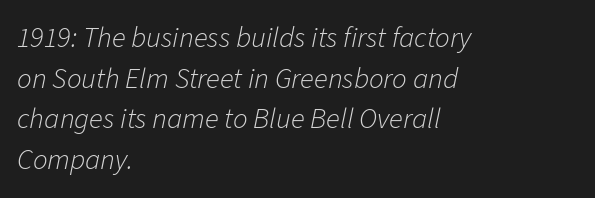
The image shows 29 px light type, italic (leaning right); set left-aligned, normal line spacing (1.4x), normal letter spacing, not underlined; low stroke contrast and a medium x-height.
